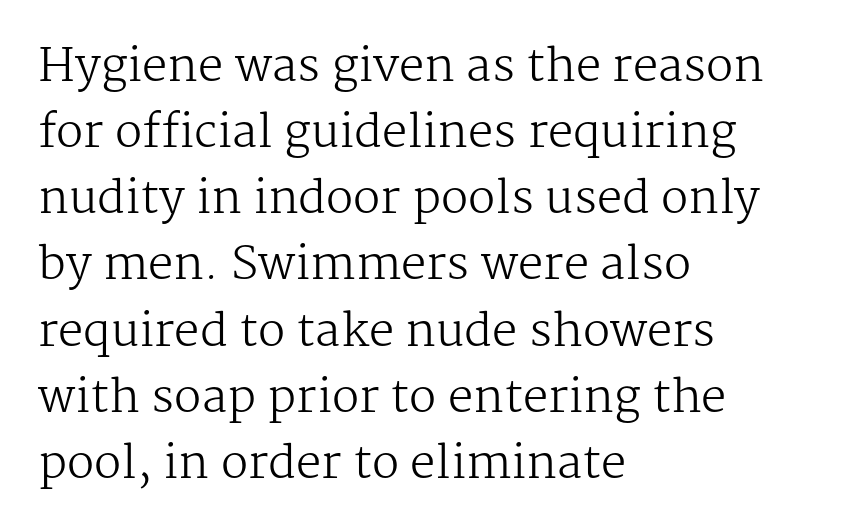
Q: Is the text bold? A: No.
Q: Is the text italic (slanted)? A: No, it is upright.
Q: Is the typeface a serif or a sans-serif typeface? A: Serif.
Q: Is the text underlined? A: No.
Q: How is the paragraph aligned? A: Left-aligned.
Q: Is the spacing between letters normal or unusually wide? A: Normal.
Q: Is the spacing between lines tight, normal or loose? A: Normal.
Q: Width (condensed, normal, or wide)? A: Normal.
Q: Stroke contrast? A: Medium.
Q: x-height? A: Medium.
Q: Monospaced? A: No.
